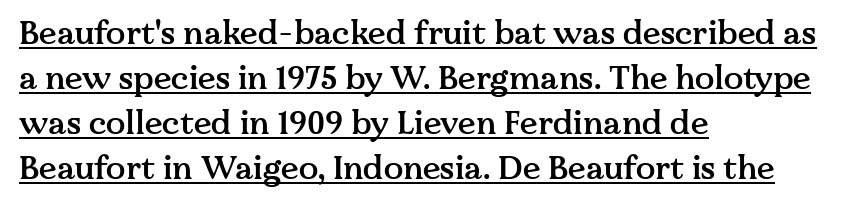
This is the regular roman posture of the typeface. How heavy is the stroke? Medium-heavy — a semibold, shy of bold. Like a heading marked for emphasis, these lines bear an underscore. The rendering uses natural spacing where letterforms have individual widths. Evenly set lines give the paragraph a standard silhouette. The typeface chosen for these lines features serifs.
